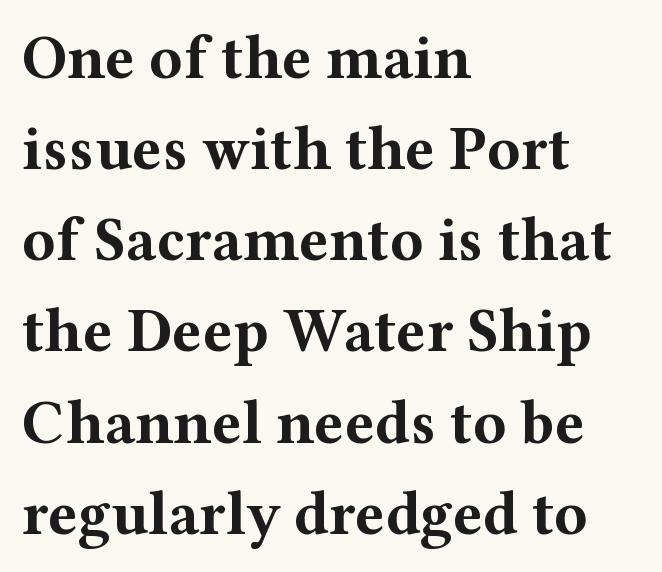
{"serif": "yes", "italic": "no", "bold": "yes", "weight": "bold", "width": "wide", "stroke_contrast": "medium", "x_height": "medium", "monospaced": "no", "underline": "no", "align": "left", "line_spacing": "normal", "line_spacing_ratio": 1.47, "letter_spacing": "normal", "letter_spacing_em": 0.0, "glyph_px": 62}
